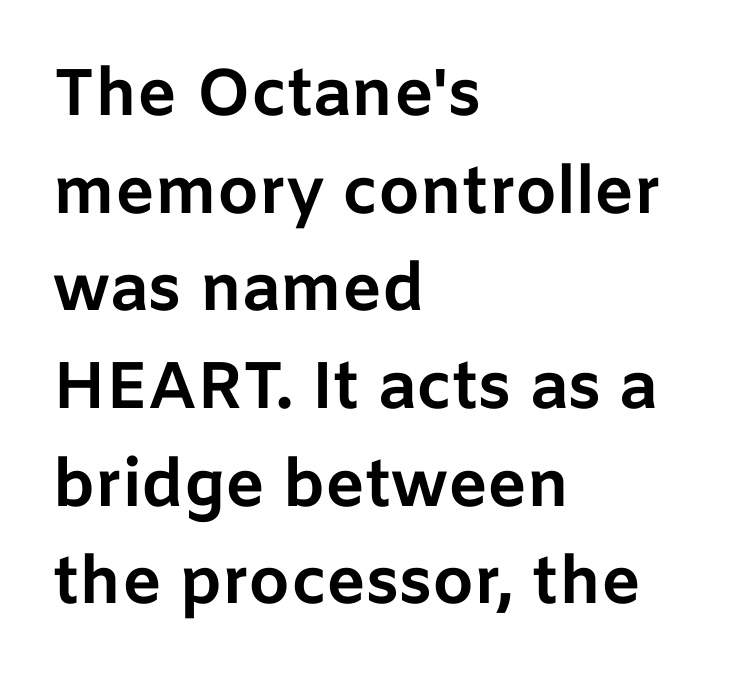
{"serif": "no", "italic": "no", "bold": "yes", "weight": "bold", "width": "normal", "stroke_contrast": "low", "x_height": "medium", "monospaced": "no", "underline": "no", "align": "left", "line_spacing": "normal", "line_spacing_ratio": 1.48, "letter_spacing": "normal", "letter_spacing_em": 0.0, "glyph_px": 66}
